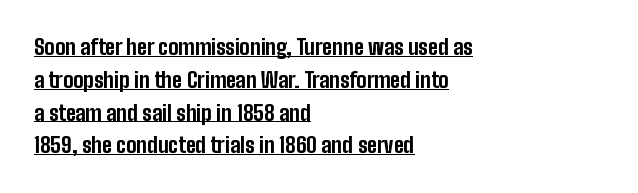
Q: Is the text bold? A: Yes.
Q: Is the text italic (slanted)? A: No, it is upright.
Q: Is the text underlined? A: Yes.
Q: How is the paragraph aligned? A: Left-aligned.
Q: Is the spacing between letters normal or unusually wide? A: Normal.
Q: Is the spacing between lines tight, normal or loose? A: Normal.
